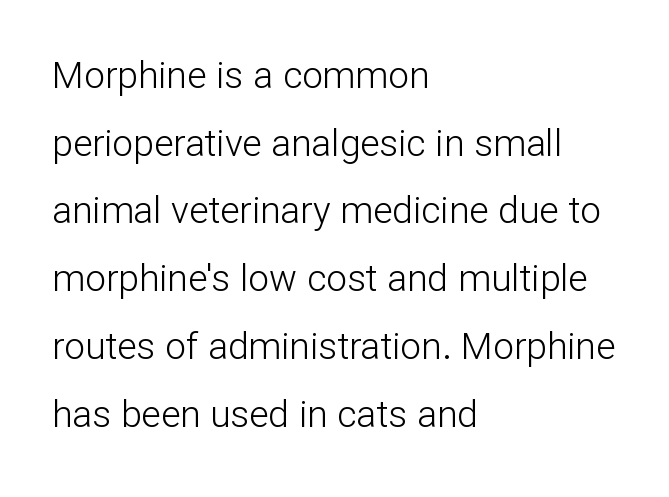
Q: Is the text bold? A: No.
Q: Is the text italic (slanted)? A: No, it is upright.
Q: Is the typeface a serif or a sans-serif typeface? A: Sans-serif.
Q: Is the text underlined? A: No.
Q: How is the paragraph aligned? A: Left-aligned.
Q: Is the spacing between letters normal or unusually wide? A: Normal.
Q: Width (condensed, normal, or wide)? A: Normal.
Q: Stroke contrast? A: Low.
Q: x-height? A: Medium.
Q: Monospaced? A: No.
